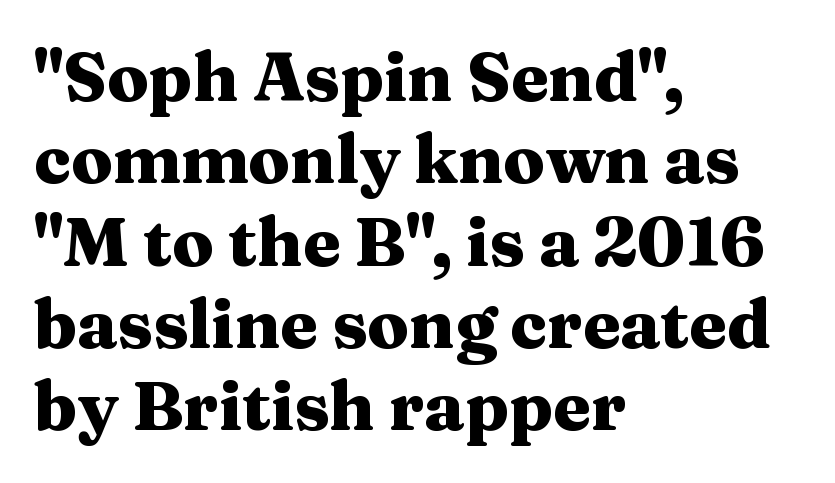
{"serif": "yes", "italic": "no", "bold": "yes", "weight": "heavy", "width": "wide", "stroke_contrast": "medium", "x_height": "medium", "monospaced": "no", "underline": "no", "align": "left", "line_spacing_ratio": 1.21, "letter_spacing": "normal", "letter_spacing_em": 0.0, "glyph_px": 68}
